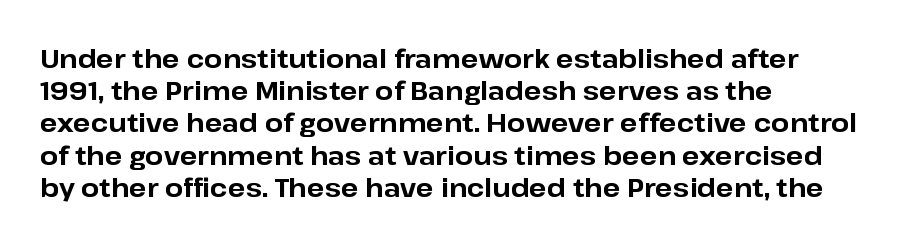
{"italic": "no", "bold": "yes", "underline": "no", "align": "left", "line_spacing_ratio": 1.24, "letter_spacing": "normal", "letter_spacing_em": 0.0, "glyph_px": 26}
